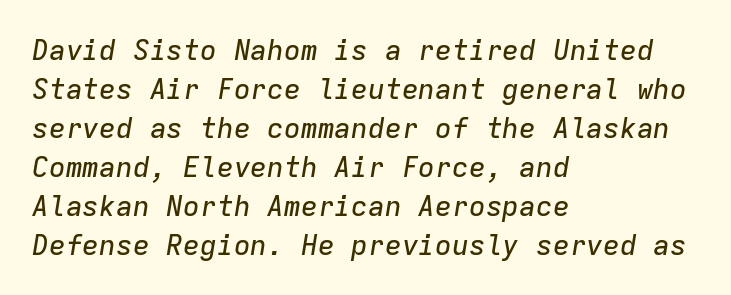
Q: Is the text italic (slanted)? A: Yes, it leans right by about 9 degrees.
Q: Is the text underlined? A: No.
Q: How is the paragraph aligned? A: Left-aligned.
Q: Is the spacing between letters normal or unusually wide? A: Normal.
Q: Is the spacing between lines tight, normal or loose? A: Normal.
Q: Width (condensed, normal, or wide)? A: Normal.
Q: Stroke contrast? A: Low.
Q: x-height? A: Medium.
Q: Monospaced? A: Yes.
